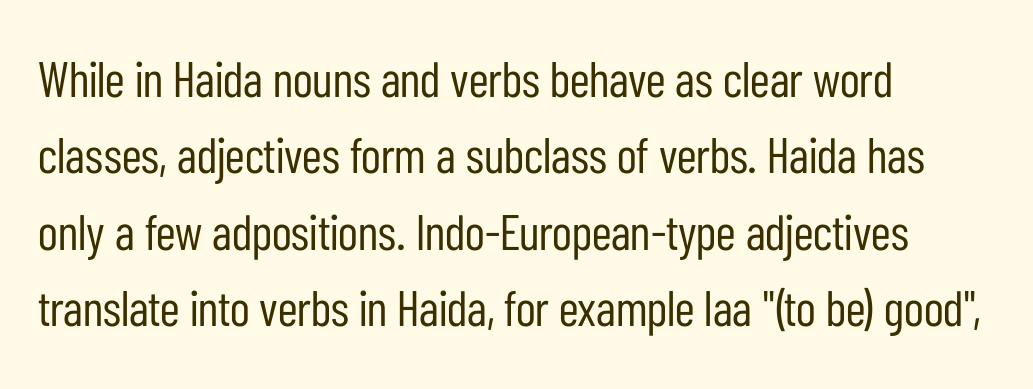
The image shows 50 px regular-weight, condensed sans-serif type, upright; set left-aligned, normal line spacing (1.53x), normal letter spacing, not underlined; low stroke contrast and a medium x-height.
